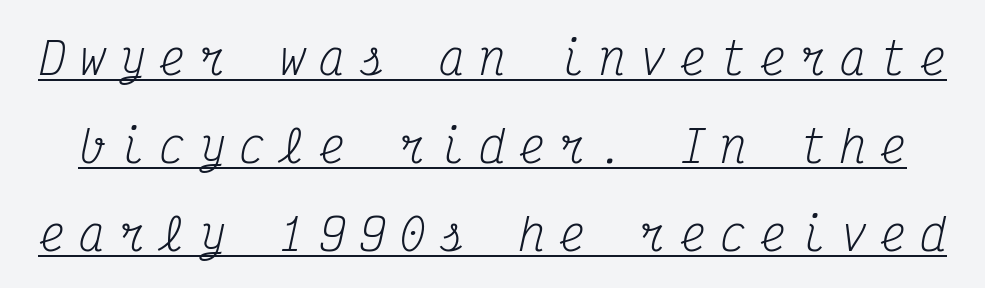
The image shows 44 px regular-weight, condensed serif type, italic (leaning right), monospaced; set loose line spacing (2.0x), unusually wide letter spacing (+0.31 em), underlined; medium stroke contrast and a medium x-height.
